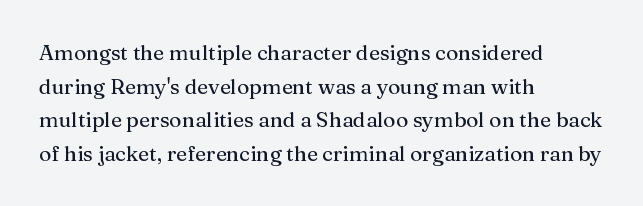
{"italic": "no", "underline": "no", "align": "left", "line_spacing": "normal", "line_spacing_ratio": 1.6, "letter_spacing": "normal", "letter_spacing_em": 0.0, "glyph_px": 21}
